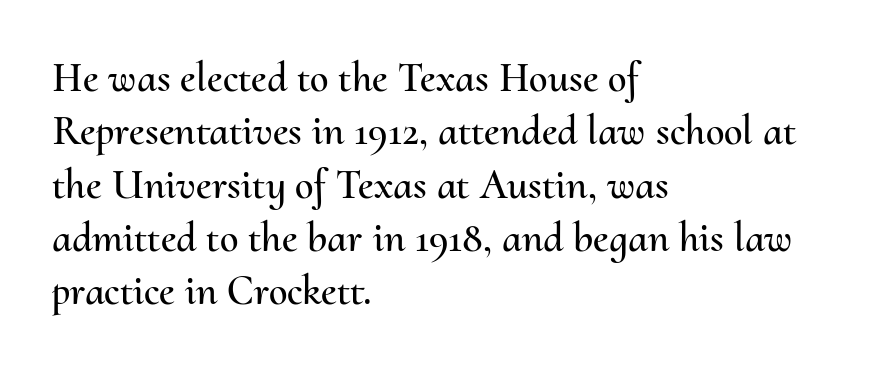
The words here are not underlined. This sample uses an upright cut, with every glyph sitting square on the baseline. The lines sit at an ordinary, default distance from one another. The rendering anchors every line to the left-hand side. Is the letter spacing exaggerated? No — it looks like the ordinary default. Think of a printed novel: that variable character pitch is what you see here.
